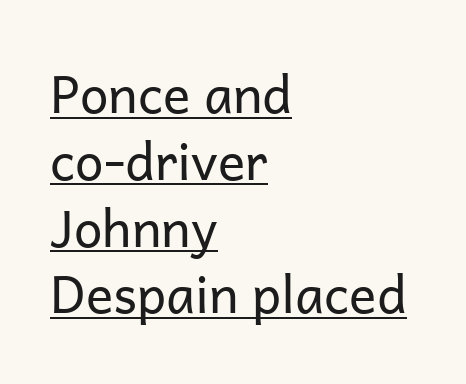
{"serif": "no", "italic": "no", "bold": "no", "weight": "regular", "width": "normal", "stroke_contrast": "low", "x_height": "medium", "monospaced": "no", "underline": "yes", "align": "left", "line_spacing": "normal", "line_spacing_ratio": 1.31, "letter_spacing": "normal", "letter_spacing_em": 0.0, "glyph_px": 51}
